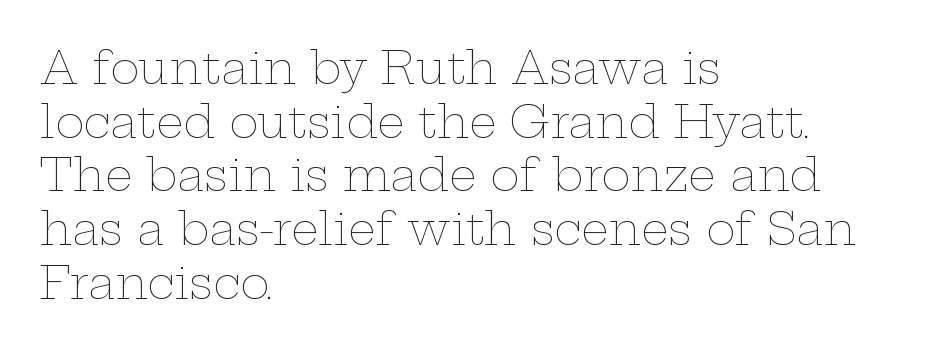
Q: Is the text bold? A: No.
Q: Is the text italic (slanted)? A: No, it is upright.
Q: Is the text underlined? A: No.
Q: How is the paragraph aligned? A: Left-aligned.
Q: Is the spacing between letters normal or unusually wide? A: Normal.
Q: Width (condensed, normal, or wide)? A: Wide.
Q: Stroke contrast? A: Low.
Q: x-height? A: Medium.
Q: Monospaced? A: No.
